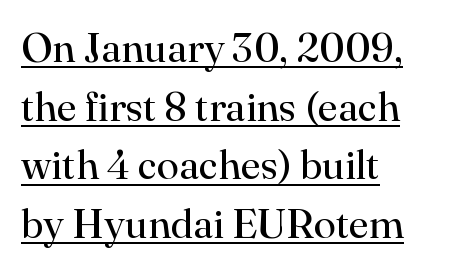
Q: Is the text bold? A: No.
Q: Is the text italic (slanted)? A: No, it is upright.
Q: Is the typeface a serif or a sans-serif typeface? A: Serif.
Q: Is the text underlined? A: Yes.
Q: How is the paragraph aligned? A: Left-aligned.
Q: Is the spacing between letters normal or unusually wide? A: Normal.
Q: Is the spacing between lines tight, normal or loose? A: Normal.
Q: Width (condensed, normal, or wide)? A: Normal.
Q: Stroke contrast? A: High.
Q: x-height? A: Small.
Q: Monospaced? A: No.
